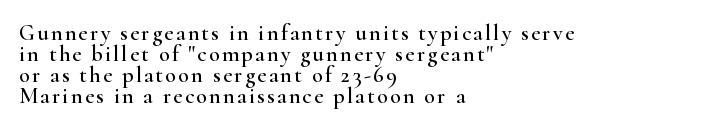
Each row of text sits above clean, open space. A typesetter would call this leading minimal, almost set solid. Every character sits straight up, as roman type does. All the whitespace from short lines collects on the right.
